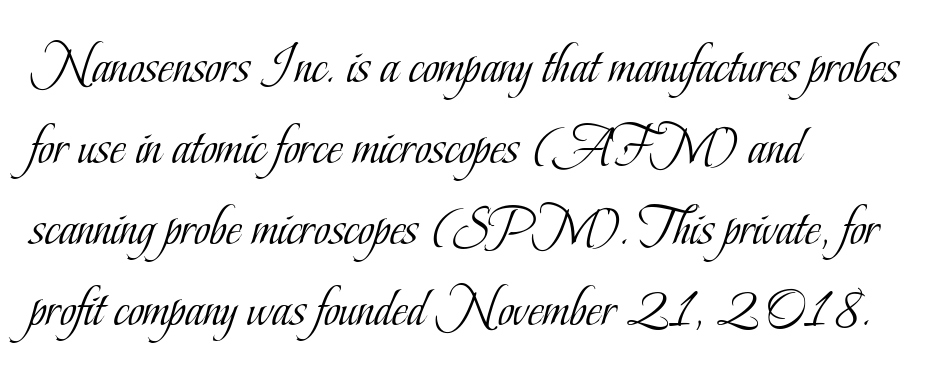
{"serif": "yes", "bold": "no", "weight": "light", "width": "condensed", "stroke_contrast": "low", "x_height": "small", "monospaced": "no", "underline": "no", "align": "left", "line_spacing": "normal", "line_spacing_ratio": 1.47, "letter_spacing": "normal", "letter_spacing_em": 0.0, "glyph_px": 55}
